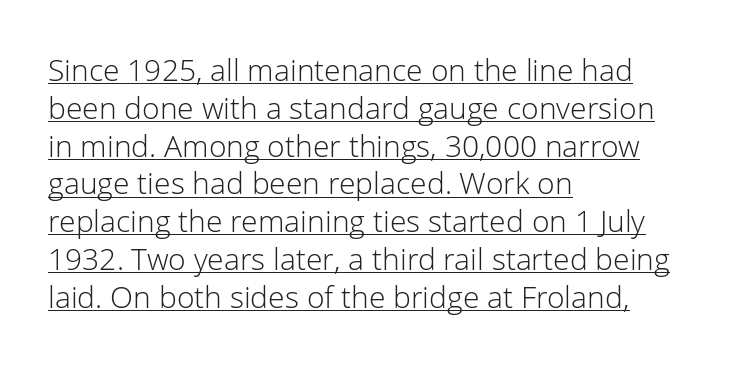
Q: Is the text bold? A: No.
Q: Is the text italic (slanted)? A: No, it is upright.
Q: Is the typeface a serif or a sans-serif typeface? A: Sans-serif.
Q: Is the text underlined? A: Yes.
Q: How is the paragraph aligned? A: Left-aligned.
Q: Is the spacing between letters normal or unusually wide? A: Normal.
Q: Is the spacing between lines tight, normal or loose? A: Normal.
Q: Width (condensed, normal, or wide)? A: Normal.
Q: Stroke contrast? A: Low.
Q: x-height? A: Medium.
Q: Monospaced? A: No.
